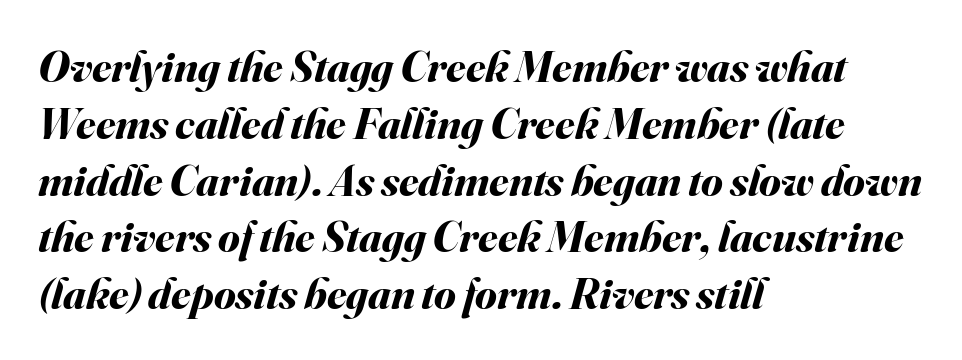
This sample keeps an unexceptional amount of space between lines. The face used here has the dense, thick strokes of a bold. Each line starts at the same left margin while the right side varies. It's the slanting kind of type. These lines are rendered in a variable-pitch font. Nobody drew a line under any word here.
